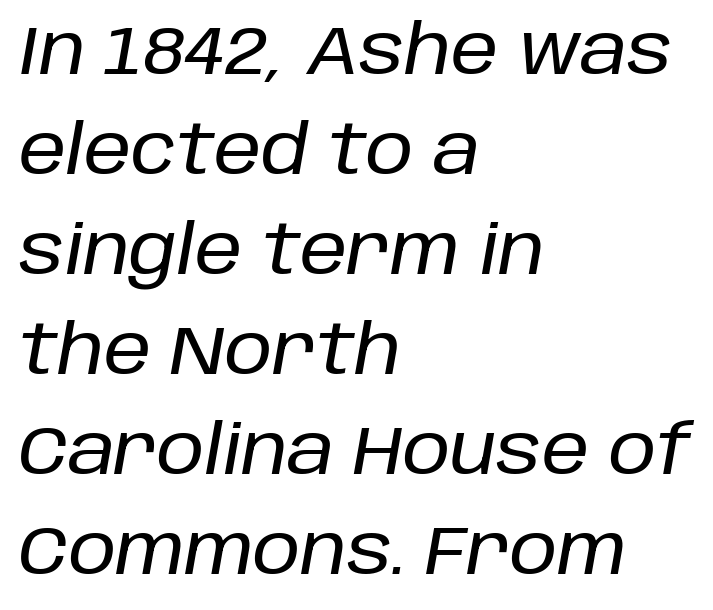
Q: Is the text italic (slanted)? A: Yes, it leans right by about 10 degrees.
Q: Is the text underlined? A: No.
Q: How is the paragraph aligned? A: Left-aligned.
Q: Is the spacing between letters normal or unusually wide? A: Normal.
Q: Is the spacing between lines tight, normal or loose? A: Normal.
Q: Width (condensed, normal, or wide)? A: Normal.
Q: Stroke contrast? A: Low.
Q: x-height? A: Large.
Q: Monospaced? A: No.
